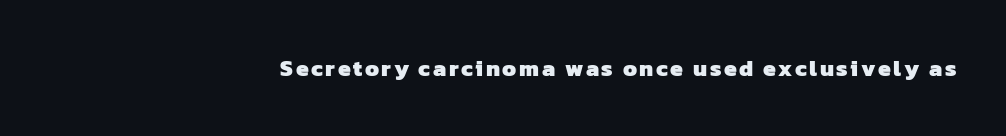
The baseline area is clear. The sample has been set heavy, in full bold. If you drew a ruler down the right edge, every line would touch it.
